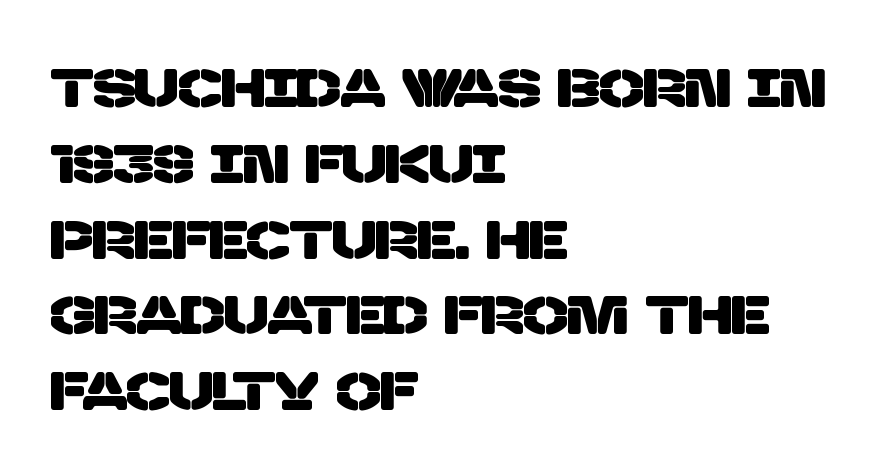
Regarding serifs, this sample does without them. One-word summary of the alignment: left. The words here are not underlined. Is the letter spacing exaggerated? No — it looks like the ordinary default. The letters advance in unequal steps, a hallmark of proportional type. Students, observe: this is what conventionally led text looks like.
